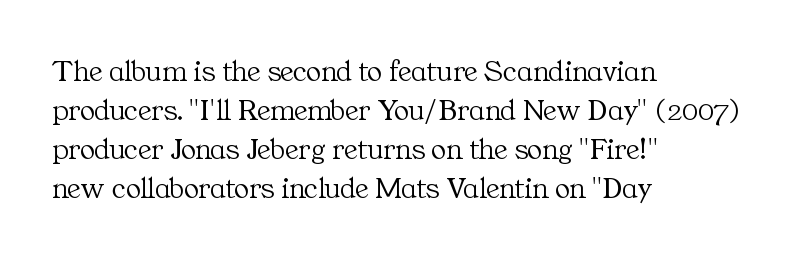
Serif or sans? Serif — the stroke terminals have little feet. Spacing verdict: proportional, widths tailored to each character. Caption: face not bold, strokes unweighted. Interline gaps are of average width in this sample. The rendering keeps characters at their native spacing.
